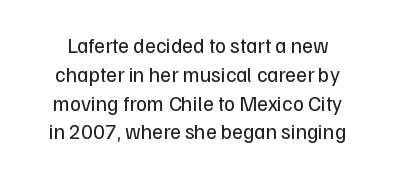
Nothing heavy about these letters — not bold at all. A typesetter would call this leading conventional body-copy spacing. Glyph-to-glyph distance matches everyday printed text. The lettering stays uniformly vertical, giving the passage a roman look. The passage shown is not underscored anywhere.
